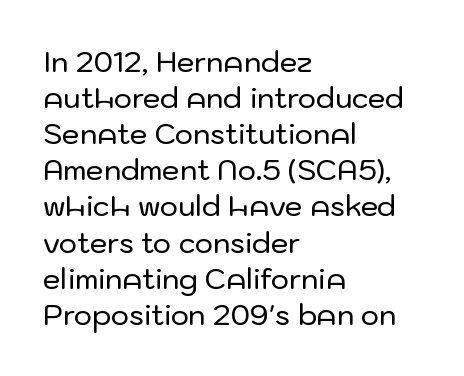
Q: Is the text italic (slanted)? A: No, it is upright.
Q: Is the typeface a serif or a sans-serif typeface? A: Sans-serif.
Q: Is the text underlined? A: No.
Q: How is the paragraph aligned? A: Left-aligned.
Q: Is the spacing between letters normal or unusually wide? A: Normal.
Q: Is the spacing between lines tight, normal or loose? A: Normal.
Q: Width (condensed, normal, or wide)? A: Normal.
Q: Stroke contrast? A: Low.
Q: x-height? A: Medium.
Q: Monospaced? A: No.
